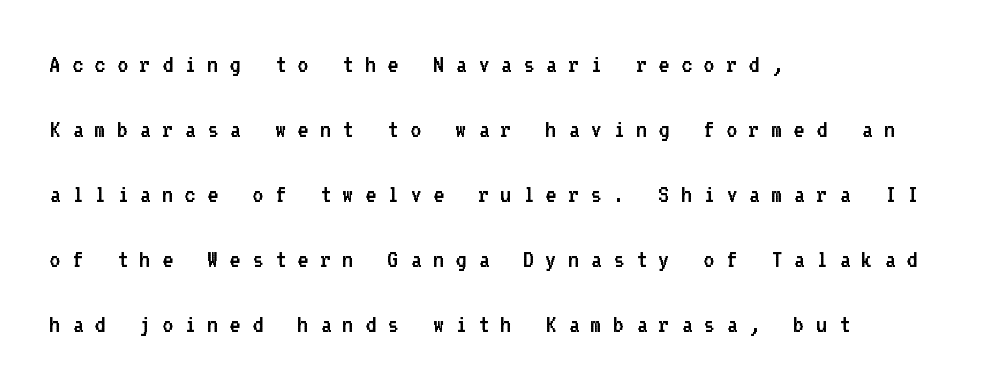
{"italic": "no", "bold": "no", "underline": "no", "align": "left", "line_spacing": "loose", "line_spacing_ratio": 2.41, "letter_spacing": "wide", "letter_spacing_em": 0.42, "glyph_px": 27}
